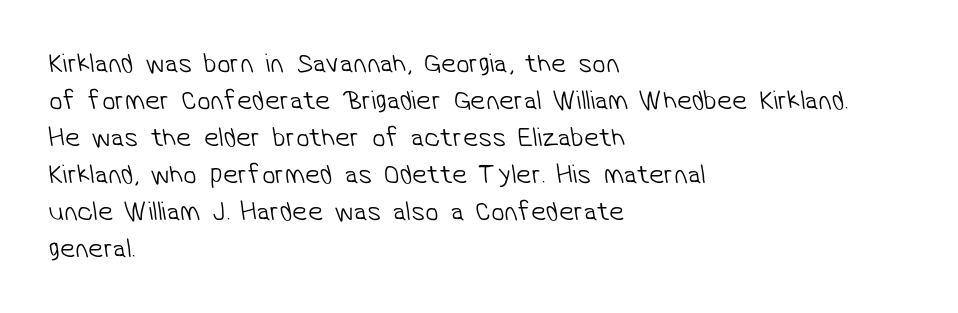
Q: Is the text bold? A: No.
Q: Is the text underlined? A: No.
Q: How is the paragraph aligned? A: Left-aligned.
Q: Is the spacing between letters normal or unusually wide? A: Normal.
Q: Is the spacing between lines tight, normal or loose? A: Normal.
